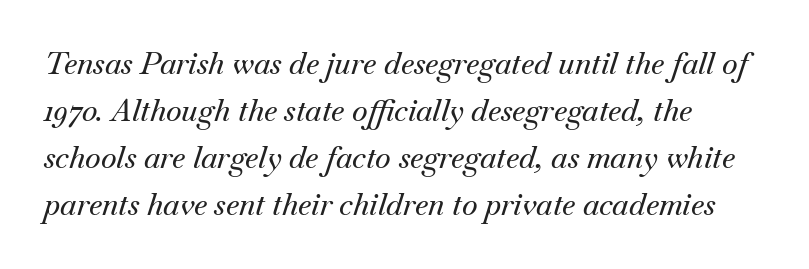
Q: Is the text italic (slanted)? A: Yes, it leans right by about 18 degrees.
Q: Is the typeface a serif or a sans-serif typeface? A: Serif.
Q: Is the text underlined? A: No.
Q: How is the paragraph aligned? A: Left-aligned.
Q: Is the spacing between letters normal or unusually wide? A: Normal.
Q: Is the spacing between lines tight, normal or loose? A: Normal.
Q: Width (condensed, normal, or wide)? A: Normal.
Q: Stroke contrast? A: Medium.
Q: x-height? A: Small.
Q: Monospaced? A: No.
